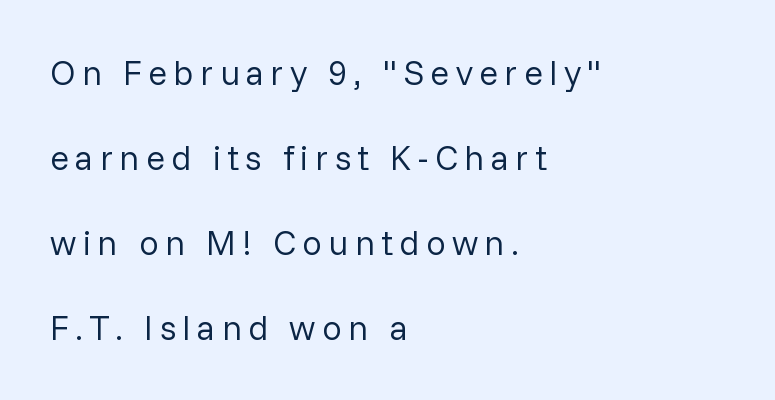
The image shows 35 px regular-weight sans-serif type, upright; set left-aligned, loose line spacing (2.43x), not underlined; low stroke contrast and a medium x-height.
